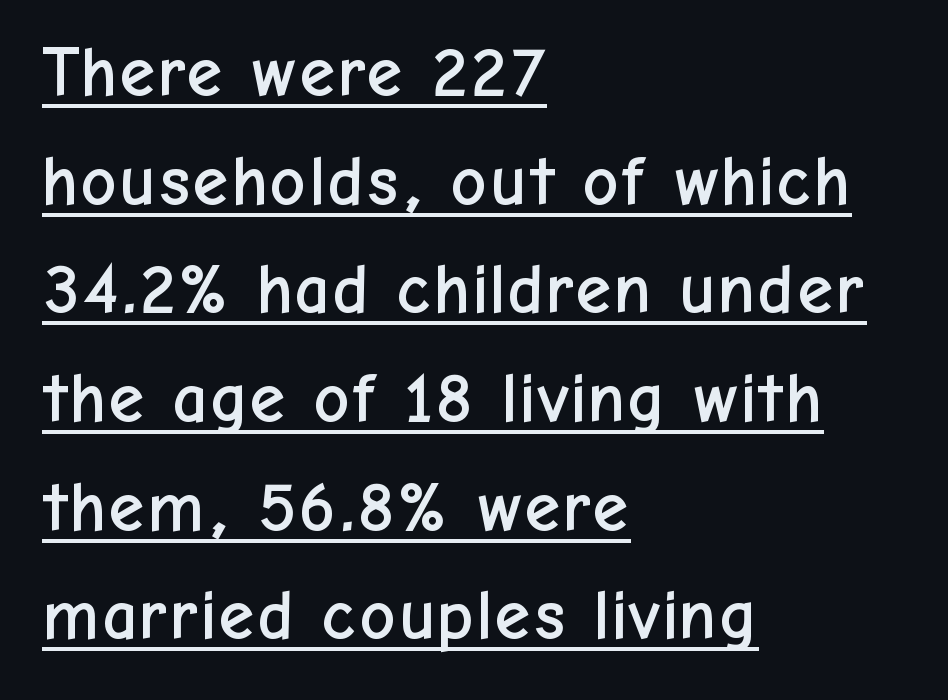
{"serif": "no", "italic": "no", "width": "normal", "stroke_contrast": "low", "x_height": "medium", "monospaced": "no", "underline": "yes", "align": "left", "line_spacing": "normal", "line_spacing_ratio": 1.53, "letter_spacing": "normal", "letter_spacing_em": 0.0, "glyph_px": 71}
